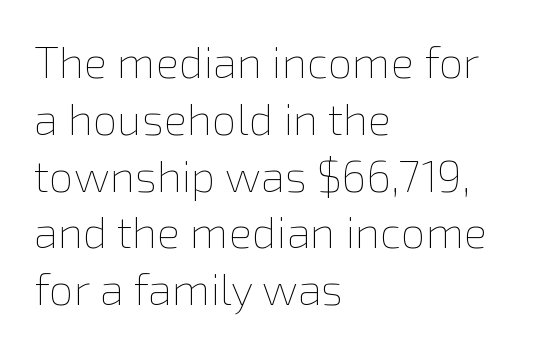
{"italic": "no", "bold": "no", "weight": "thin", "width": "normal", "x_height": "medium", "monospaced": "no", "underline": "no", "align": "left", "line_spacing": "normal", "line_spacing_ratio": 1.29, "letter_spacing": "normal", "letter_spacing_em": 0.0, "glyph_px": 44}
